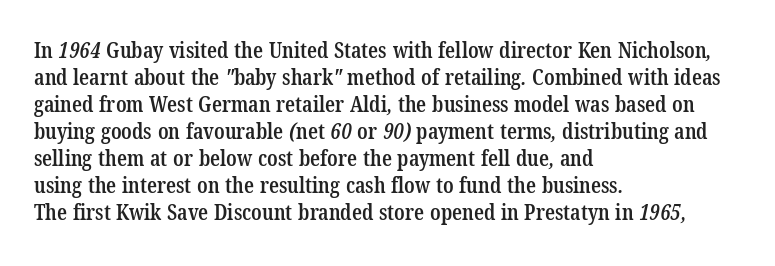
The image shows 22 px text type; set left-aligned, line spacing 1.23x, normal letter spacing, not underlined.
